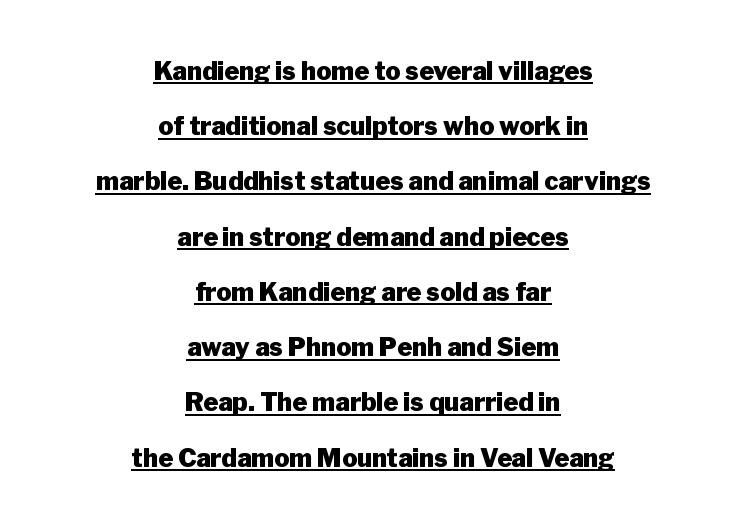
The image shows 25 px bold type, upright; set centered, loose line spacing (2.21x), normal letter spacing, underlined.
